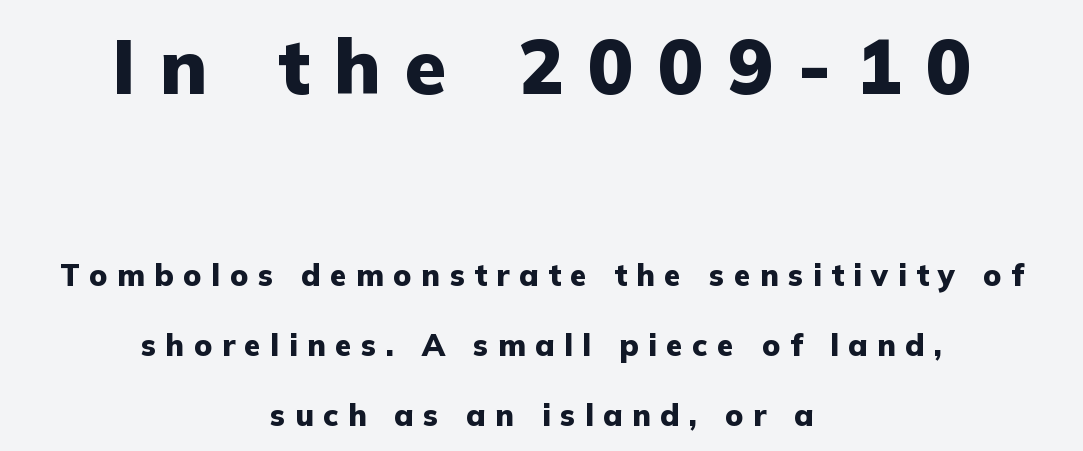
Q: Is the text bold? A: Yes.
Q: Is the text italic (slanted)? A: No, it is upright.
Q: Is the typeface a serif or a sans-serif typeface? A: Sans-serif.
Q: Is the text underlined? A: No.
Q: How is the paragraph aligned? A: Centered.
Q: Is the spacing between letters normal or unusually wide? A: Unusually wide.
Q: Is the spacing between lines tight, normal or loose? A: Loose.
Q: Which block of text is set in a larger size, the first (top) or the second (bottom)? A: The first (top) one.
Q: Width (condensed, normal, or wide)? A: Normal.
Q: Stroke contrast? A: Low.
Q: x-height? A: Medium.
Q: Monospaced? A: No.
